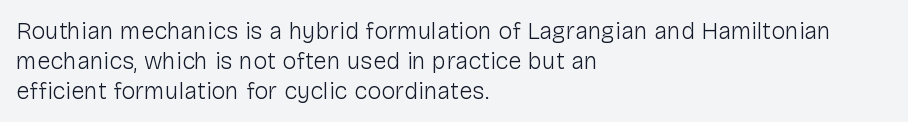
{"italic": "no", "bold": "no", "underline": "no", "align": "left", "line_spacing": "normal", "line_spacing_ratio": 1.25, "letter_spacing": "normal", "letter_spacing_em": 0.0, "glyph_px": 24}
